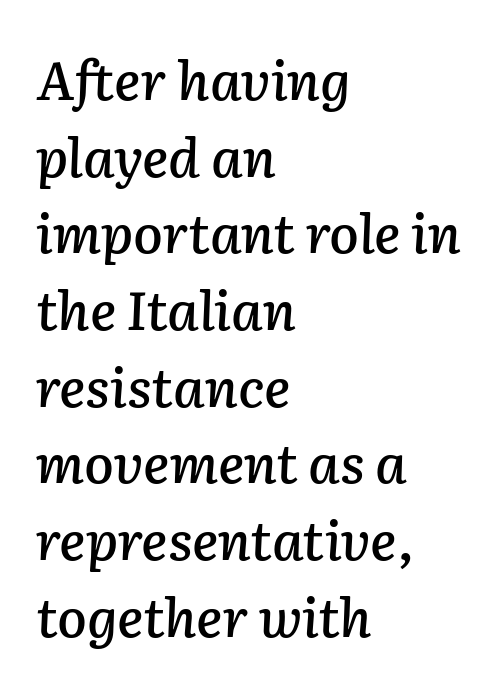
{"italic": "yes", "lean": "right", "slant_degrees": 2, "width": "normal", "stroke_contrast": "low", "x_height": "medium", "monospaced": "no", "underline": "no", "align": "left", "line_spacing": "normal", "line_spacing_ratio": 1.42, "letter_spacing": "normal", "letter_spacing_em": 0.0, "glyph_px": 54}
